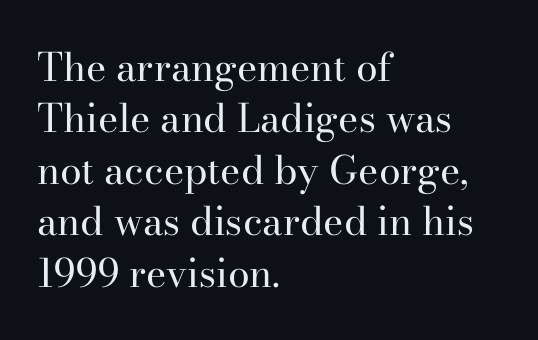
{"serif": "yes", "italic": "no", "bold": "no", "weight": "regular", "width": "normal", "stroke_contrast": "high", "x_height": "small", "monospaced": "no", "underline": "no", "align": "left", "line_spacing": "normal", "line_spacing_ratio": 1.32, "letter_spacing": "normal", "letter_spacing_em": 0.0, "glyph_px": 39}
